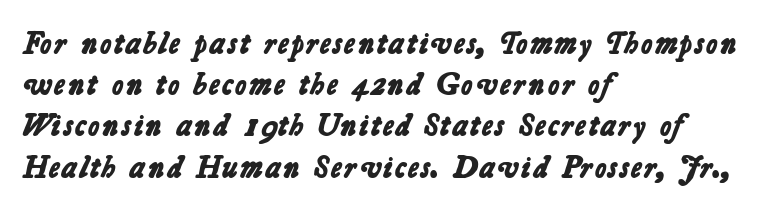
Q: Is the text bold? A: Yes.
Q: Is the typeface a serif or a sans-serif typeface? A: Sans-serif.
Q: Is the text underlined? A: No.
Q: How is the paragraph aligned? A: Left-aligned.
Q: Is the spacing between letters normal or unusually wide? A: Normal.
Q: Is the spacing between lines tight, normal or loose? A: Normal.
Q: Width (condensed, normal, or wide)? A: Normal.
Q: Stroke contrast? A: Low.
Q: x-height? A: Medium.
Q: Monospaced? A: No.
